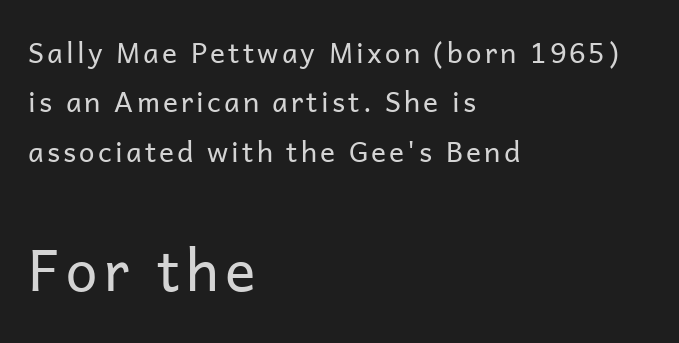
{"serif": "no", "italic": "no", "bold": "no", "weight": "regular", "width": "normal", "stroke_contrast": "low", "x_height": "medium", "monospaced": "no", "underline": "no", "align": "left", "line_spacing_ratio": 1.76, "larger_block": "second", "size_ratio": 2.04, "glyph_px": 57}
